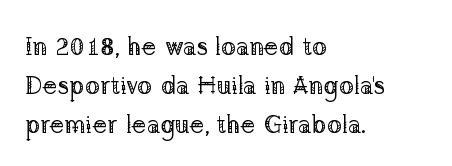
The image shows 25 px text type, upright; set left-aligned, normal line spacing (1.56x), normal letter spacing, not underlined.
